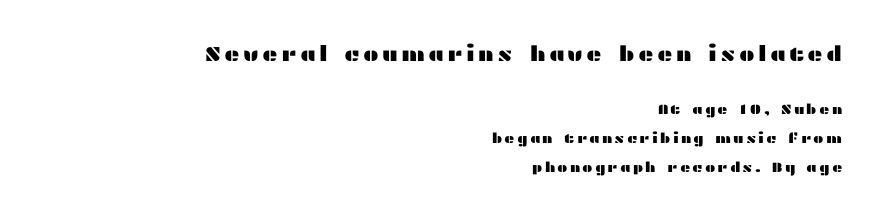
{"italic": "no", "underline": "no", "align": "right", "line_spacing": "loose", "line_spacing_ratio": 2.06, "larger_block": "first", "size_ratio": 1.5, "glyph_px": 21}
